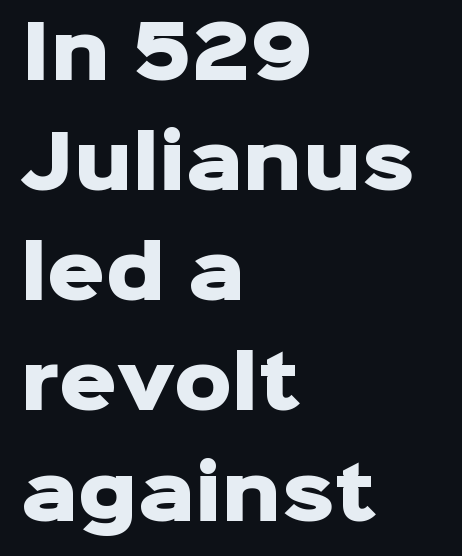
In terms of weight, the rendering is a true, heavy bold. The face used here is proportionally spaced, like ordinary book or web type. The designer left line spacing at the default. Vertical strokes here are truly vertical. The typeface chosen for these lines omits serifs.
